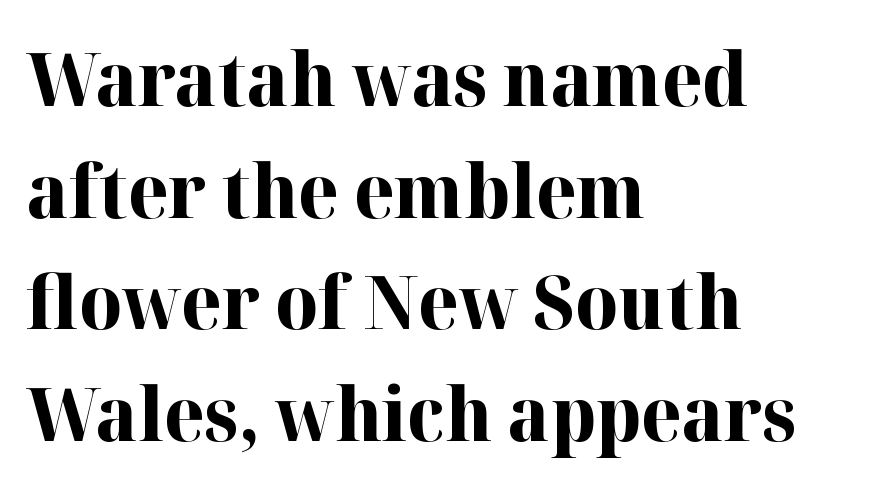
{"serif": "yes", "italic": "no", "bold": "yes", "weight": "bold", "width": "normal", "stroke_contrast": "high", "x_height": "medium", "monospaced": "no", "underline": "no", "align": "left", "line_spacing": "normal", "line_spacing_ratio": 1.51, "letter_spacing": "normal", "letter_spacing_em": 0.0, "glyph_px": 74}
